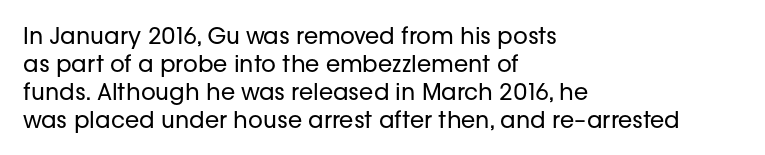
Every stem runs plumb, perpendicular to the baseline. Layout note: lines flush left. Decoration check: the copy has no underline. Short note: letters normally spaced.
